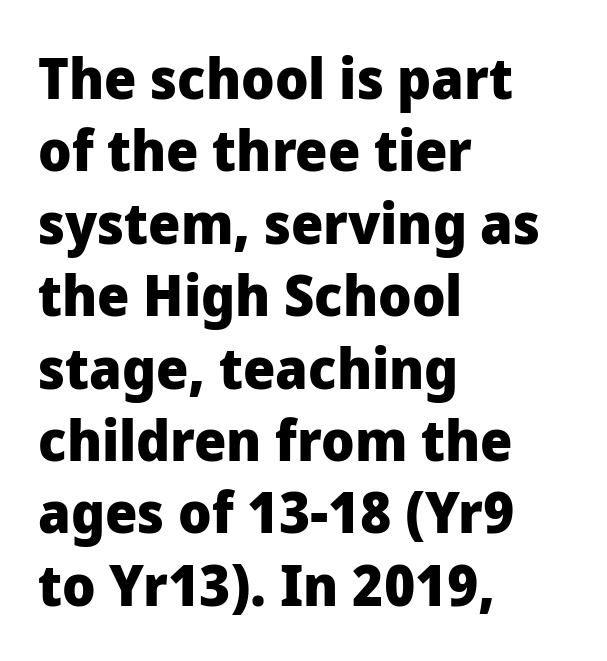
Q: Is the text bold? A: Yes.
Q: Is the text italic (slanted)? A: No, it is upright.
Q: Is the typeface a serif or a sans-serif typeface? A: Sans-serif.
Q: Is the text underlined? A: No.
Q: How is the paragraph aligned? A: Left-aligned.
Q: Is the spacing between letters normal or unusually wide? A: Normal.
Q: Is the spacing between lines tight, normal or loose? A: Normal.
Q: Width (condensed, normal, or wide)? A: Normal.
Q: Stroke contrast? A: Low.
Q: x-height? A: Medium.
Q: Monospaced? A: No.
